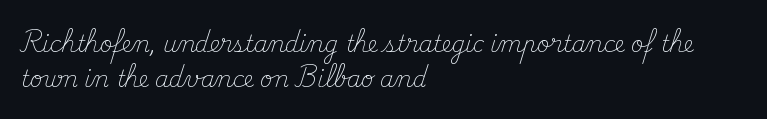
Q: Is the text bold? A: No.
Q: Is the text italic (slanted)? A: Yes.
Q: Is the text underlined? A: No.
Q: How is the paragraph aligned? A: Left-aligned.
Q: Is the spacing between letters normal or unusually wide? A: Normal.
Q: Is the spacing between lines tight, normal or loose? A: Normal.
